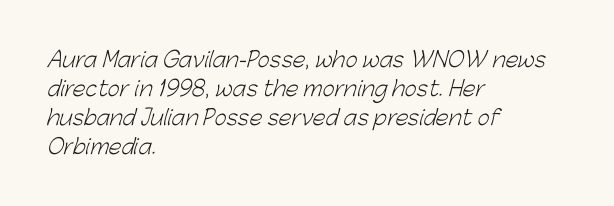
Q: Is the text bold? A: No.
Q: Is the text underlined? A: No.
Q: How is the paragraph aligned? A: Left-aligned.
Q: Is the spacing between letters normal or unusually wide? A: Normal.
Q: Is the spacing between lines tight, normal or loose? A: Normal.
